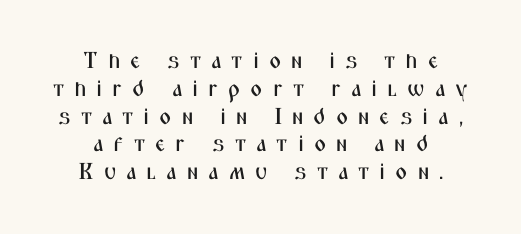
{"italic": "no", "underline": "no", "align": "center", "line_spacing_ratio": 1.21, "letter_spacing": "wide", "letter_spacing_em": 0.43, "glyph_px": 23}
